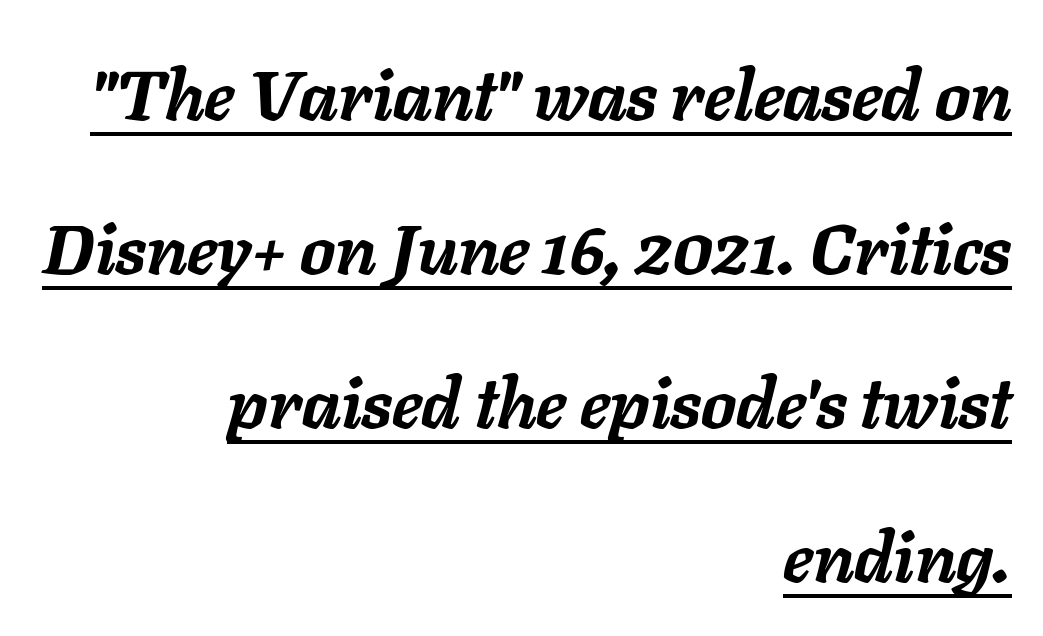
Q: Is the text bold? A: Yes.
Q: Is the text italic (slanted)? A: Yes, it leans right by about 11 degrees.
Q: Is the text underlined? A: Yes.
Q: How is the paragraph aligned? A: Right-aligned.
Q: Is the spacing between letters normal or unusually wide? A: Normal.
Q: Is the spacing between lines tight, normal or loose? A: Loose.
Q: Width (condensed, normal, or wide)? A: Normal.
Q: Stroke contrast? A: Low.
Q: x-height? A: Medium.
Q: Monospaced? A: No.
